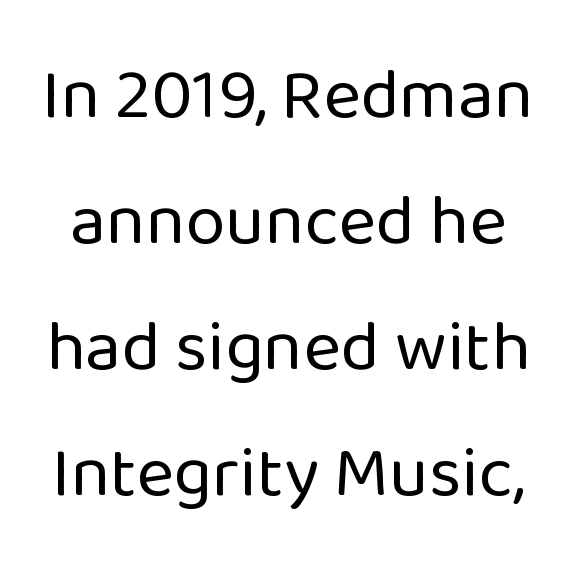
The image shows 72 px regular-weight sans-serif type, upright; set line spacing 1.75x, normal letter spacing, not underlined; low stroke contrast and a medium x-height.
